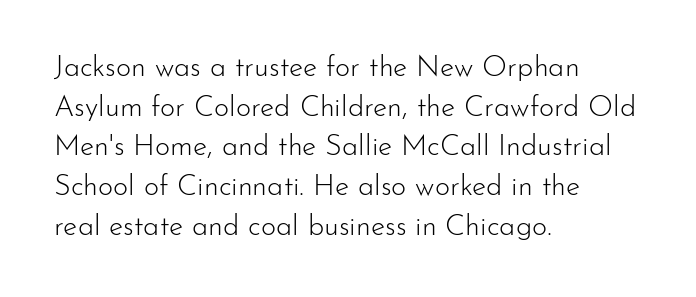
Q: Is the text bold? A: No.
Q: Is the text italic (slanted)? A: No, it is upright.
Q: Is the typeface a serif or a sans-serif typeface? A: Sans-serif.
Q: Is the text underlined? A: No.
Q: How is the paragraph aligned? A: Left-aligned.
Q: Is the spacing between letters normal or unusually wide? A: Normal.
Q: Is the spacing between lines tight, normal or loose? A: Normal.
Q: Width (condensed, normal, or wide)? A: Normal.
Q: Stroke contrast? A: Low.
Q: x-height? A: Small.
Q: Monospaced? A: No.
